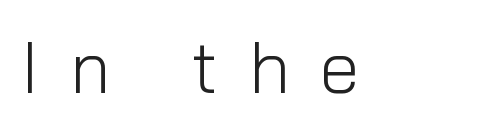
Looks like regular typesetting: each glyph gets only the width it needs. Tall strokes in this sample are plumb rather than angled. Leftover space on each line is placed entirely after the last word. No heavy texture on the line: the type isn't bold. Serifs: no, the terminals of the letterforms are clean. Has an underline been added? It has not.
